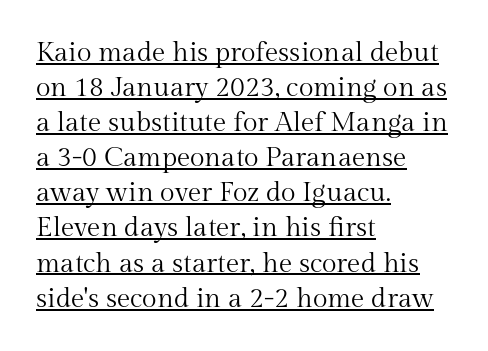
The image shows 27 px text type, upright; set left-aligned, normal line spacing (1.3x), normal letter spacing, underlined.
